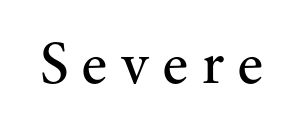
{"serif": "yes", "italic": "no", "bold": "no", "weight": "regular", "width": "normal", "stroke_contrast": "medium", "x_height": "small", "monospaced": "no", "underline": "no", "letter_spacing": "wide", "letter_spacing_em": 0.23, "glyph_px": 59}
